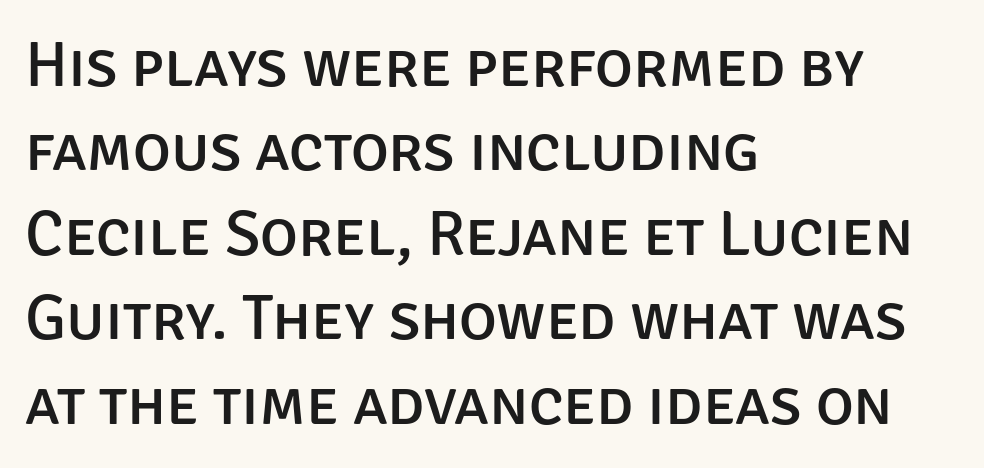
The image shows 64 px sans-serif type, upright; set left-aligned, normal line spacing (1.32x), normal letter spacing, not underlined; low stroke contrast and a large x-height.
